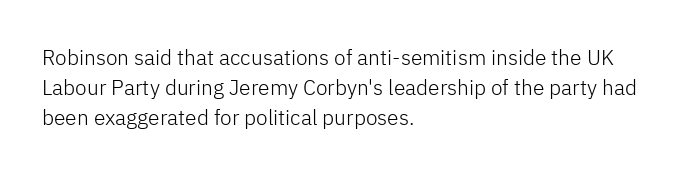
{"italic": "no", "bold": "no", "underline": "no", "align": "left", "line_spacing": "normal", "line_spacing_ratio": 1.43, "letter_spacing": "normal", "letter_spacing_em": 0.0, "glyph_px": 21}
